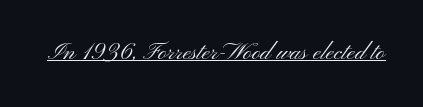
The image shows 24 px text type; set normal letter spacing, underlined.
